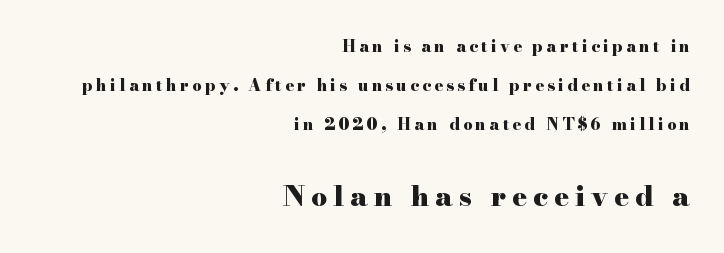
The image shows 28 px heavy, wide serif type, upright; set right-aligned, loose line spacing (2.45x), unusually wide letter spacing (+0.21 em), not underlined; the second (bottom) block is 1.75x larger; high stroke contrast and a small x-height.
